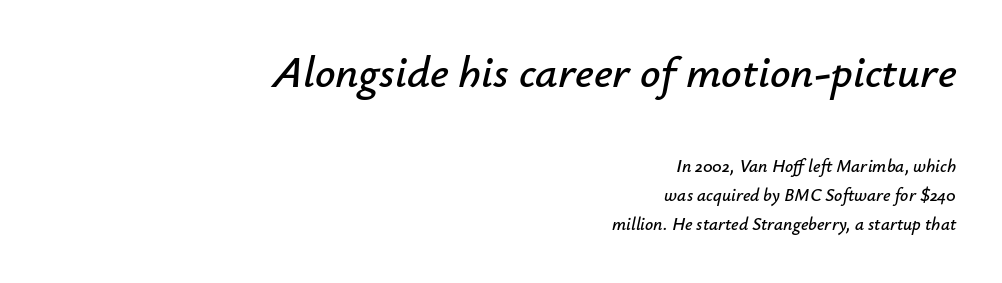
Q: Is the text italic (slanted)? A: Yes, it leans right by about 12 degrees.
Q: Is the text underlined? A: No.
Q: How is the paragraph aligned? A: Right-aligned.
Q: Is the spacing between letters normal or unusually wide? A: Normal.
Q: Is the spacing between lines tight, normal or loose? A: Normal.
Q: Which block of text is set in a larger size, the first (top) or the second (bottom)? A: The first (top) one.
Q: Width (condensed, normal, or wide)? A: Normal.
Q: Stroke contrast? A: Low.
Q: x-height? A: Small.
Q: Monospaced? A: No.
